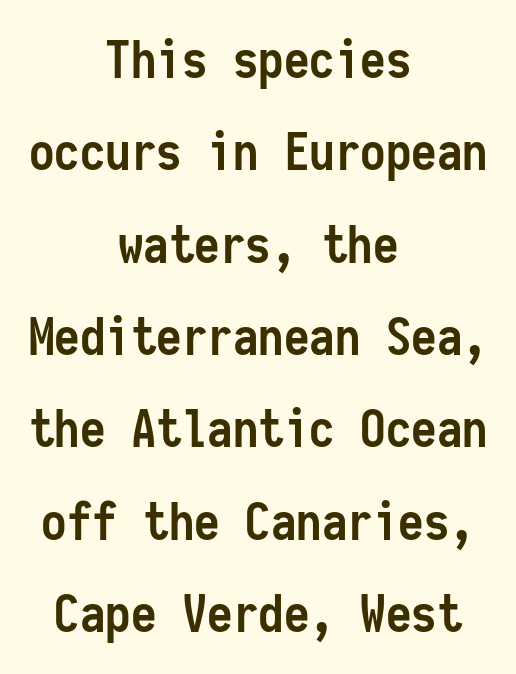
Q: Is the text bold? A: Yes.
Q: Is the text italic (slanted)? A: No, it is upright.
Q: Is the typeface a serif or a sans-serif typeface? A: Sans-serif.
Q: Is the text underlined? A: No.
Q: How is the paragraph aligned? A: Centered.
Q: Is the spacing between letters normal or unusually wide? A: Normal.
Q: Width (condensed, normal, or wide)? A: Condensed.
Q: Stroke contrast? A: Low.
Q: x-height? A: Medium.
Q: Monospaced? A: Yes.
